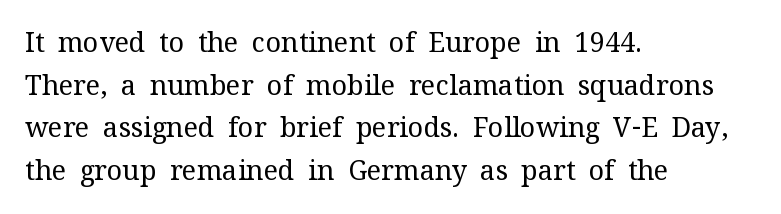
The ragged edge is on the right, which tells us the setting is flush left. Vertical strokes here are truly vertical. Heaviness? Minimal to ordinary, like unemphasized prose. Lines of text with bare space underneath.
